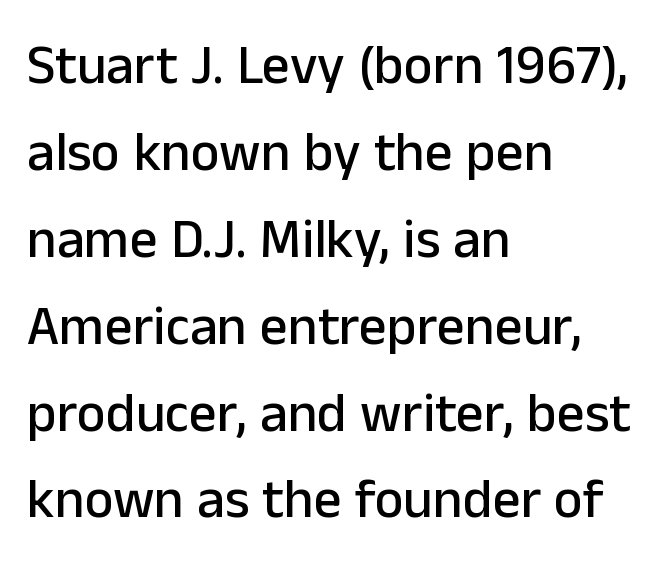
The image shows 55 px sans-serif type, upright; set left-aligned, normal line spacing (1.58x), normal letter spacing, not underlined; low stroke contrast and a medium x-height.
